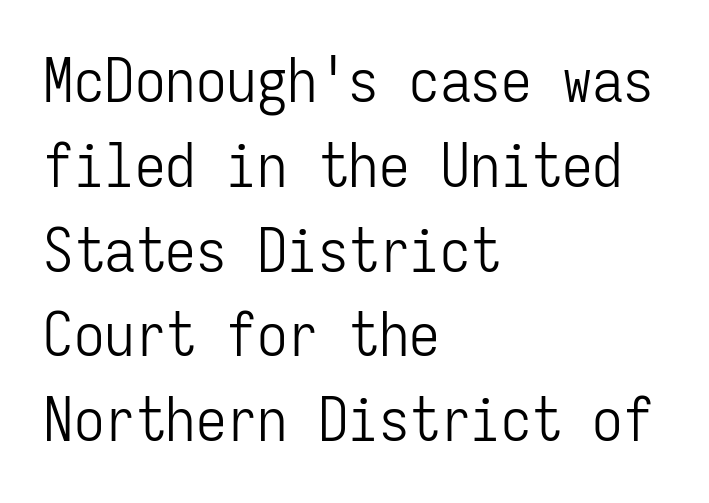
No heavy texture on the line: the type isn't bold. In terms of leading, this rendering sits right in the middle. Tracking here is standard; glyphs follow each other at the usual distance. This sample has the even, mechanical cadence of fixed-width lettering.
